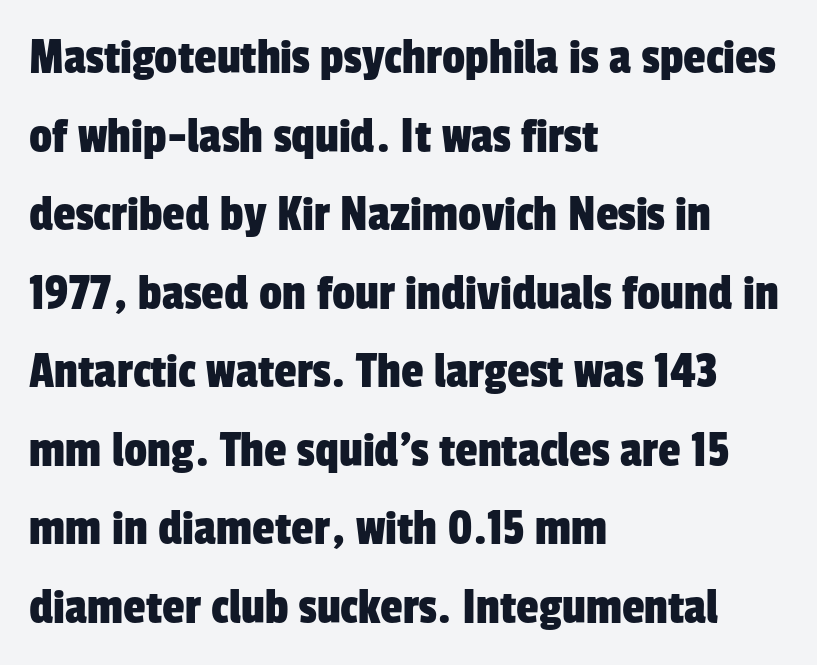
{"serif": "no", "width": "condensed", "stroke_contrast": "low", "x_height": "medium", "monospaced": "no", "underline": "no", "align": "left", "line_spacing": "normal", "line_spacing_ratio": 1.54, "letter_spacing": "normal", "letter_spacing_em": 0.0, "glyph_px": 51}
